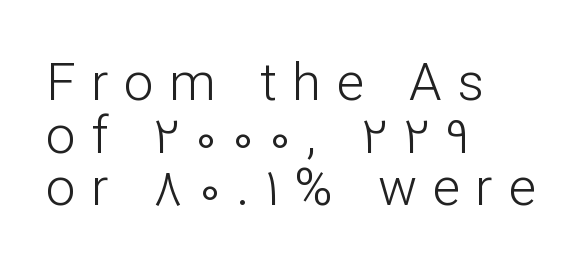
Q: Is the text bold? A: No.
Q: Is the text italic (slanted)? A: No, it is upright.
Q: Is the typeface a serif or a sans-serif typeface? A: Sans-serif.
Q: Is the text underlined? A: No.
Q: How is the paragraph aligned? A: Left-aligned.
Q: Is the spacing between letters normal or unusually wide? A: Unusually wide.
Q: Is the spacing between lines tight, normal or loose? A: Tight.
Q: Width (condensed, normal, or wide)? A: Normal.
Q: Stroke contrast? A: Low.
Q: x-height? A: Medium.
Q: Monospaced? A: No.
